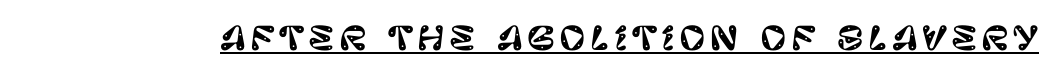
The image shows 32 px sans-serif type; set underlined; low stroke contrast and a large x-height.
